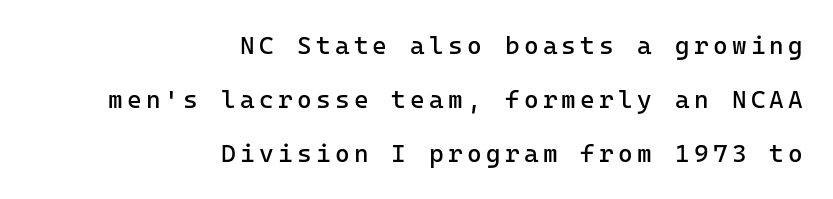
The image shows 25 px text type, upright; set right-aligned, loose line spacing (2.17x), not underlined.
